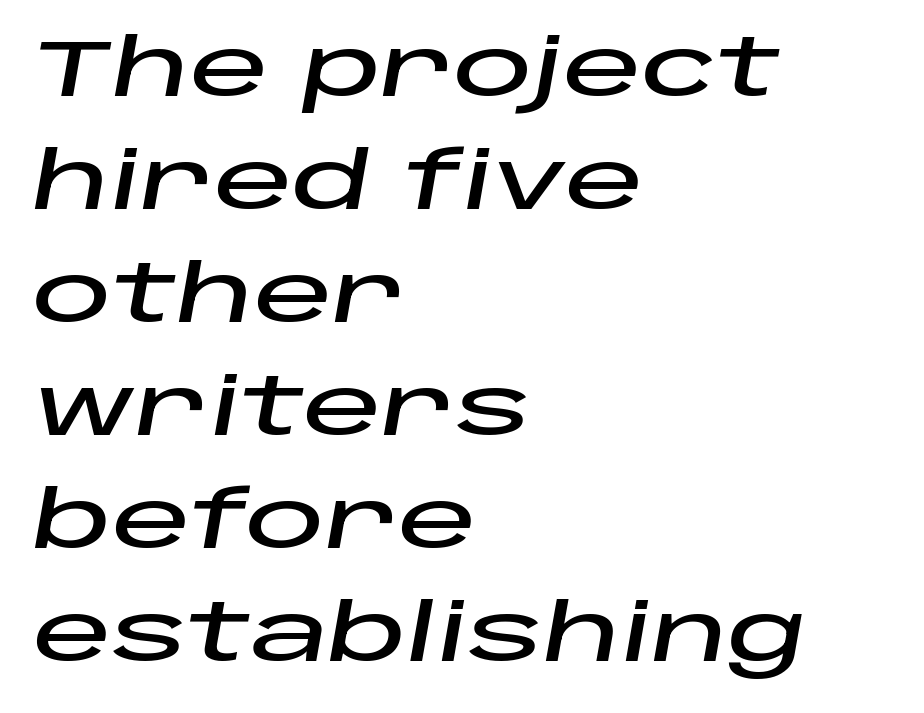
{"italic": "yes", "lean": "right", "slant_degrees": 10, "width": "wide", "stroke_contrast": "low", "x_height": "large", "monospaced": "no", "underline": "no", "align": "left", "line_spacing": "normal", "line_spacing_ratio": 1.43, "letter_spacing": "normal", "letter_spacing_em": 0.0, "glyph_px": 79}
